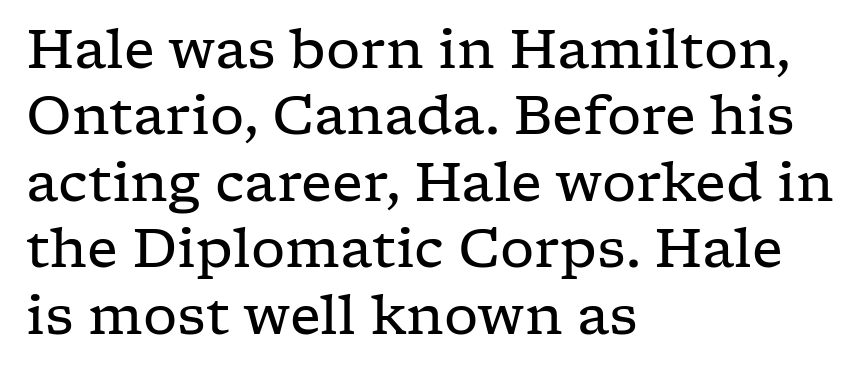
Q: Is the text bold? A: No.
Q: Is the text italic (slanted)? A: No, it is upright.
Q: Is the typeface a serif or a sans-serif typeface? A: Serif.
Q: Is the text underlined? A: No.
Q: How is the paragraph aligned? A: Left-aligned.
Q: Is the spacing between letters normal or unusually wide? A: Normal.
Q: Width (condensed, normal, or wide)? A: Wide.
Q: Stroke contrast? A: Low.
Q: x-height? A: Medium.
Q: Monospaced? A: No.
